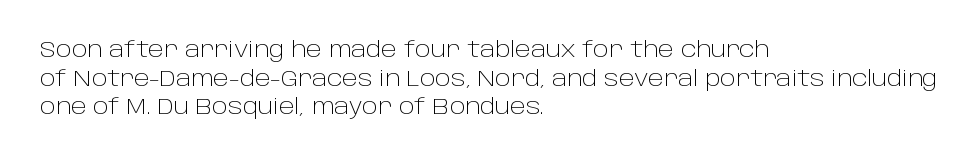
Line beginnings align vertically; line endings do not. Whoever set this chose a conventional vertical rhythm. Stroke mass is kept to a normal reading level or below. Nobody touched the tracking dial on this one.
